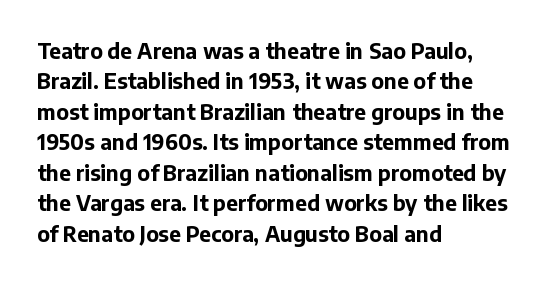
The image shows 21 px bold type, upright; set left-aligned, normal line spacing (1.45x), normal letter spacing, not underlined.
